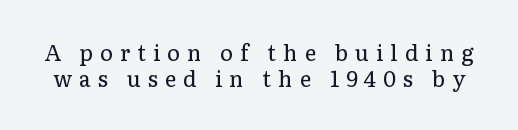
{"italic": "no", "bold": "no", "underline": "no", "line_spacing_ratio": 1.19, "letter_spacing": "wide", "letter_spacing_em": 0.32, "glyph_px": 22}
